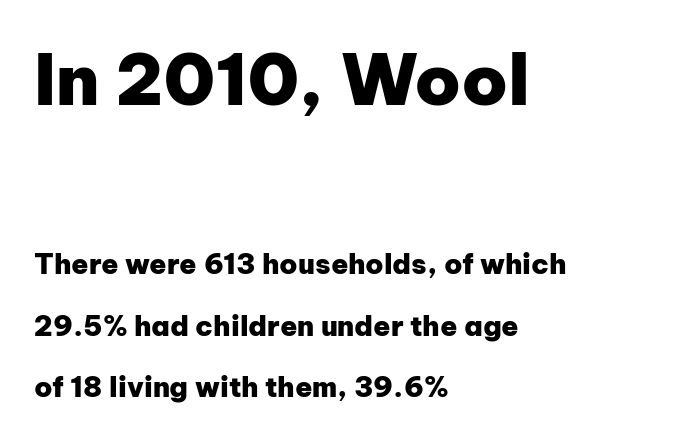
{"serif": "no", "italic": "no", "bold": "yes", "weight": "heavy", "width": "normal", "stroke_contrast": "low", "x_height": "medium", "monospaced": "no", "underline": "no", "align": "left", "line_spacing": "loose", "line_spacing_ratio": 2.19, "letter_spacing": "normal", "letter_spacing_em": 0.0, "larger_block": "first", "size_ratio": 2.54, "glyph_px": 71}
